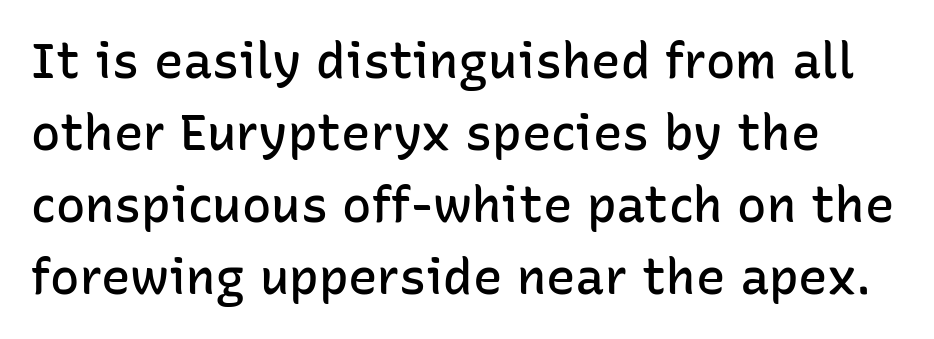
The image shows 49 px semibold sans-serif type, upright; set normal line spacing (1.47x), normal letter spacing, not underlined; low stroke contrast and a medium x-height.
